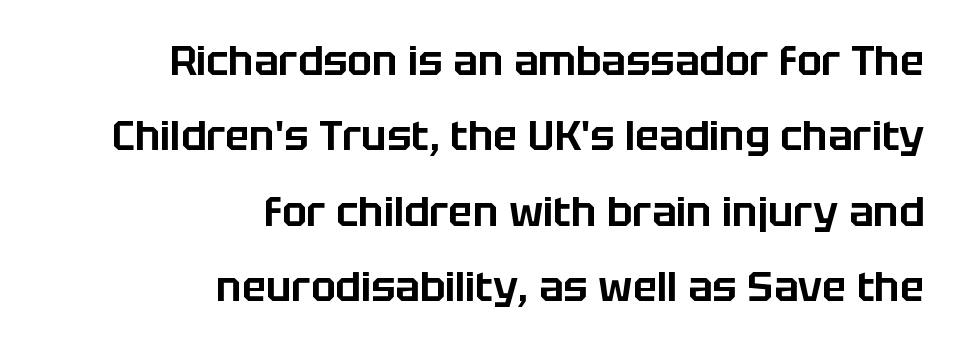
The image shows 41 px sans-serif type, upright; set right-aligned, line spacing 1.84x, normal letter spacing, not underlined; low stroke contrast and a large x-height.
